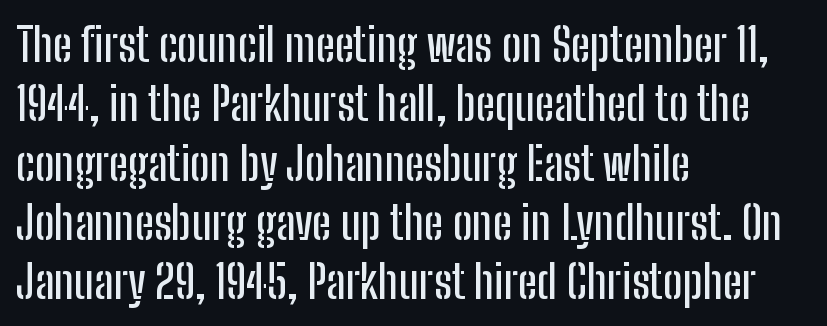
Vertically, the passage feels balanced, rows spaced as you'd expect. The type is set solid horizontally, with unmodified tracking. Left-aligned paragraph, ragged on the right. This sample has the flowing, uneven cadence of proportional lettering. Decoration check: the copy has no underline. These lines were composed using upright roman letters.
